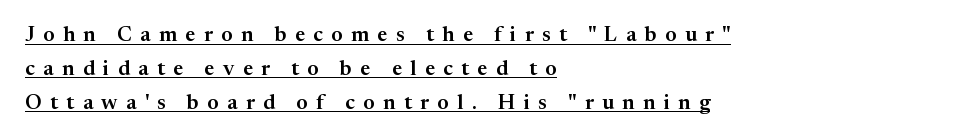
Descenders here cross a horizontal rule under the line. You can tell it's not italic because the verticals are truly vertical. Horizontally, the lines are justified to the leading edge only. Honestly, the letter spacing is so wide it's the main thing you notice. Compared with typical paragraphs, the rows here are spaced about the same.
